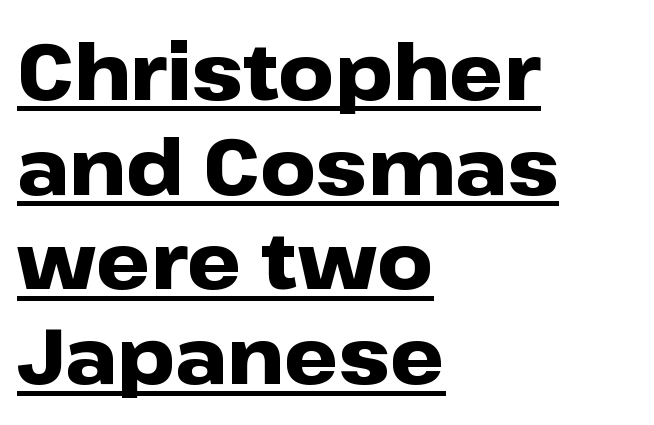
{"serif": "no", "italic": "no", "bold": "yes", "weight": "heavy", "width": "wide", "stroke_contrast": "low", "x_height": "medium", "monospaced": "no", "underline": "yes", "align": "left", "line_spacing_ratio": 1.23, "letter_spacing": "normal", "letter_spacing_em": 0.0, "glyph_px": 77}
